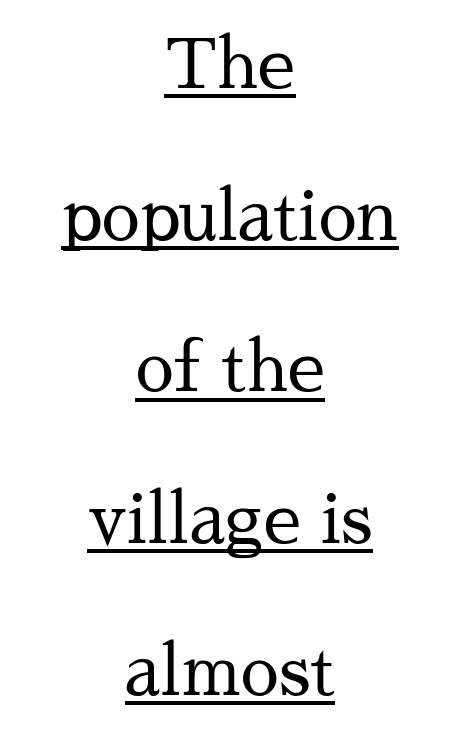
Where is the straight margin? There isn't one; the lines are centered. These lines keep a tight, regular rhythm from letter to letter. This is the regular roman posture of the typeface. The letterforms sit at book weight or below.
